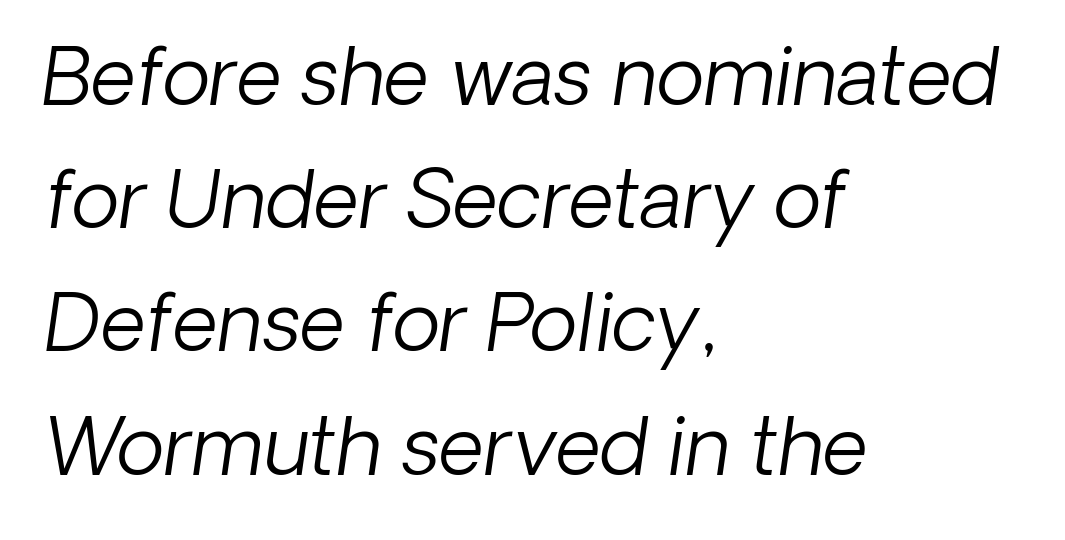
{"italic": "yes", "lean": "right", "slant_degrees": 8, "bold": "no", "weight": "light", "width": "normal", "stroke_contrast": "low", "x_height": "medium", "monospaced": "no", "underline": "no", "align": "left", "line_spacing": "normal", "line_spacing_ratio": 1.56, "letter_spacing": "normal", "letter_spacing_em": 0.0, "glyph_px": 79}
